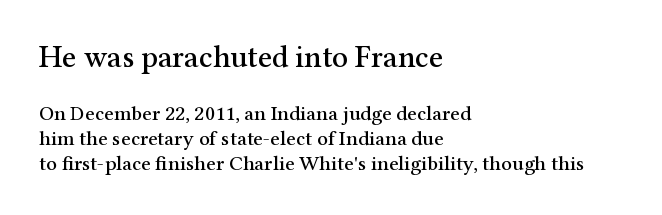
Q: Is the text italic (slanted)? A: No, it is upright.
Q: Is the typeface a serif or a sans-serif typeface? A: Serif.
Q: Is the text underlined? A: No.
Q: How is the paragraph aligned? A: Left-aligned.
Q: Is the spacing between letters normal or unusually wide? A: Normal.
Q: Which block of text is set in a larger size, the first (top) or the second (bottom)? A: The first (top) one.
Q: Width (condensed, normal, or wide)? A: Normal.
Q: Stroke contrast? A: Medium.
Q: x-height? A: Medium.
Q: Monospaced? A: No.
